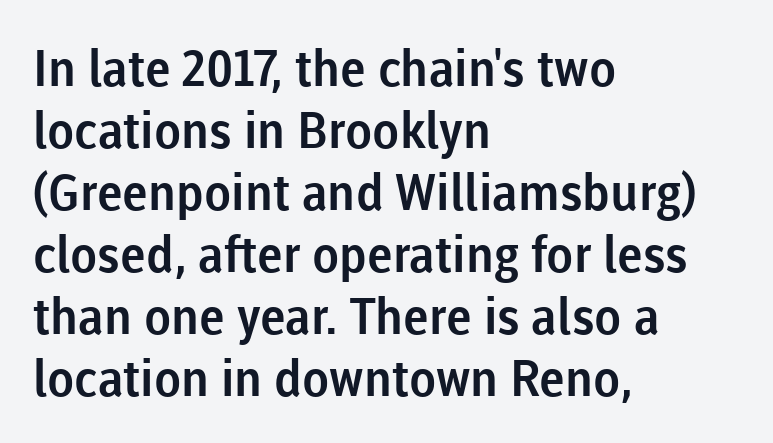
The image shows 50 px sans-serif type, upright; set left-aligned, line spacing 1.24x, normal letter spacing, not underlined; low stroke contrast and a medium x-height.
